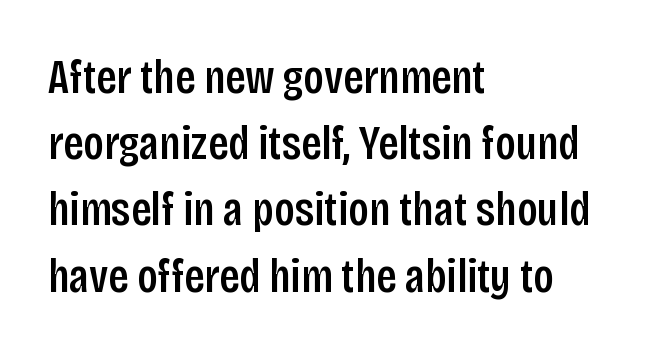
The image shows 48 px condensed sans-serif type, upright; set left-aligned, normal line spacing (1.38x), normal letter spacing, not underlined; low stroke contrast and a large x-height.
